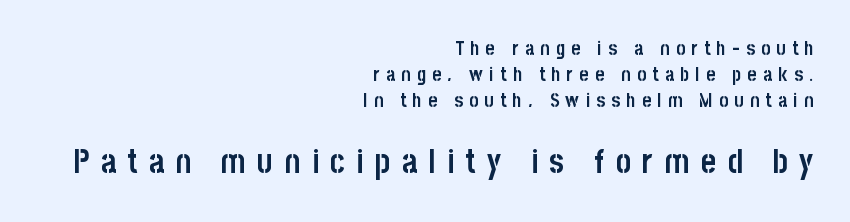
The image shows 33 px semibold, condensed sans-serif type, upright; set right-aligned, normal line spacing (1.37x), unusually wide letter spacing (+0.34 em), not underlined; the second (bottom) block is 1.74x larger; low stroke contrast and a large x-height.
